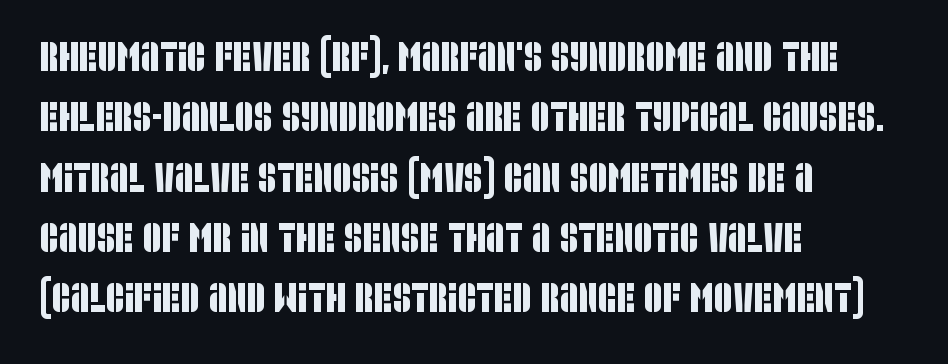
The image shows 41 px condensed sans-serif type; set left-aligned, normal line spacing (1.47x), normal letter spacing, not underlined; low stroke contrast and a large x-height.
